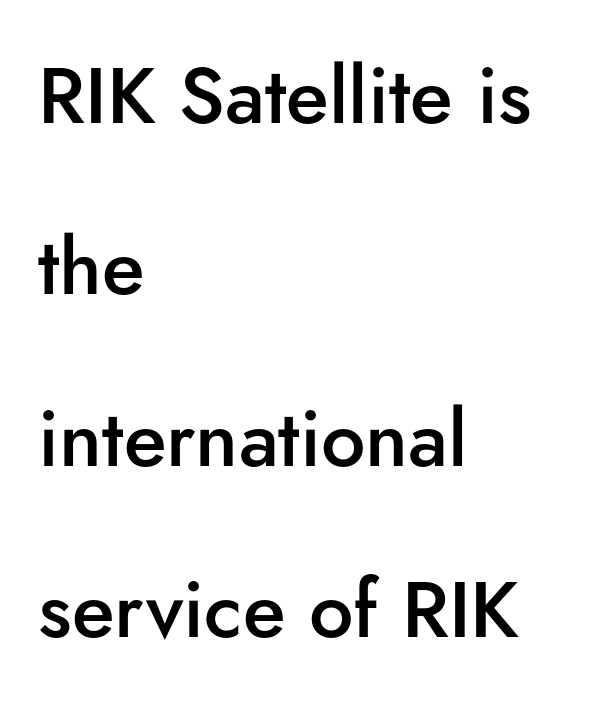
Q: Is the text bold? A: Semi-bold.
Q: Is the text italic (slanted)? A: No, it is upright.
Q: Is the typeface a serif or a sans-serif typeface? A: Sans-serif.
Q: Is the text underlined? A: No.
Q: How is the paragraph aligned? A: Left-aligned.
Q: Is the spacing between letters normal or unusually wide? A: Normal.
Q: Is the spacing between lines tight, normal or loose? A: Loose.
Q: Width (condensed, normal, or wide)? A: Normal.
Q: Stroke contrast? A: Low.
Q: x-height? A: Small.
Q: Monospaced? A: No.
